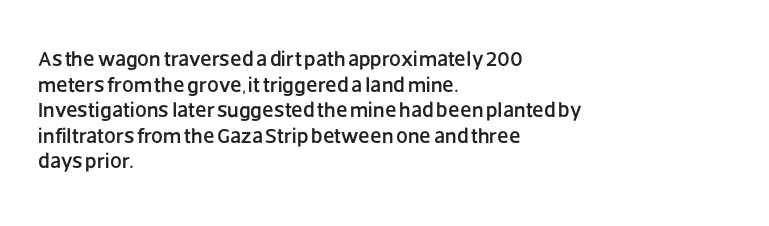
Line beginnings align vertically; line endings do not. Posture: vertical. A typesetter would call this zero additional tracking. The baseline area is clear.
